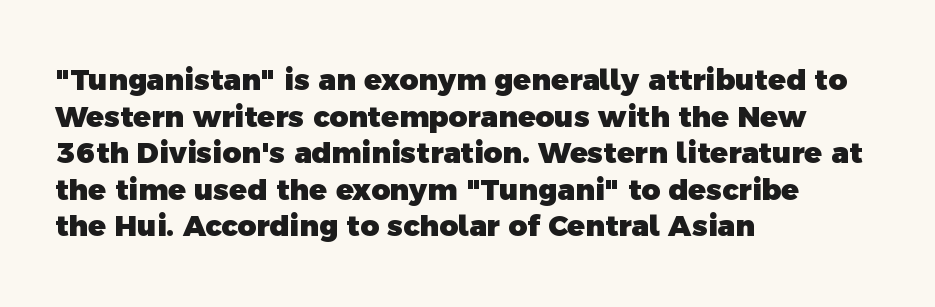
Q: Is the text bold? A: Yes.
Q: Is the typeface a serif or a sans-serif typeface? A: Sans-serif.
Q: Is the text underlined? A: No.
Q: How is the paragraph aligned? A: Left-aligned.
Q: Is the spacing between letters normal or unusually wide? A: Normal.
Q: Is the spacing between lines tight, normal or loose? A: Normal.
Q: Width (condensed, normal, or wide)? A: Normal.
Q: x-height? A: Medium.
Q: Monospaced? A: No.
